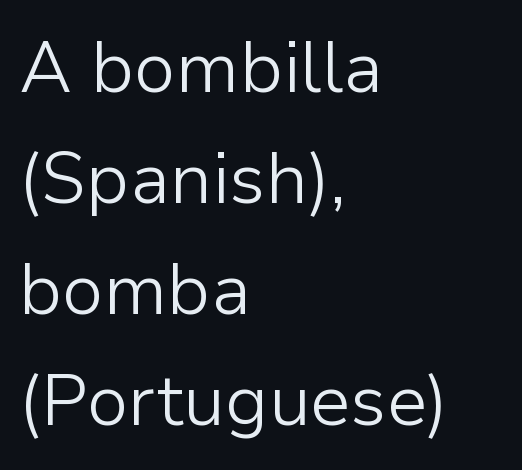
The image shows 72 px light sans-serif type, upright; set left-aligned, normal line spacing (1.54x), normal letter spacing, not underlined; low stroke contrast and a medium x-height.
